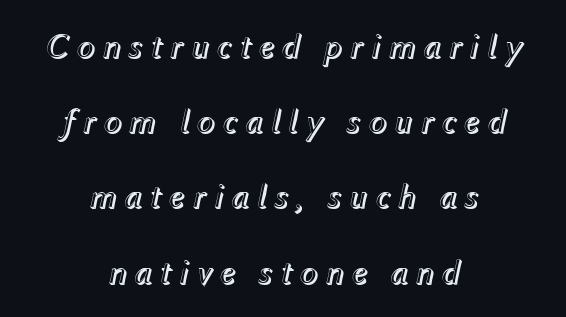
Q: Is the text italic (slanted)? A: Yes, it leans right by about 12 degrees.
Q: Is the text underlined? A: No.
Q: How is the paragraph aligned? A: Centered.
Q: Is the spacing between lines tight, normal or loose? A: Loose.
Q: Width (condensed, normal, or wide)? A: Normal.
Q: x-height? A: Medium.
Q: Monospaced? A: No.
